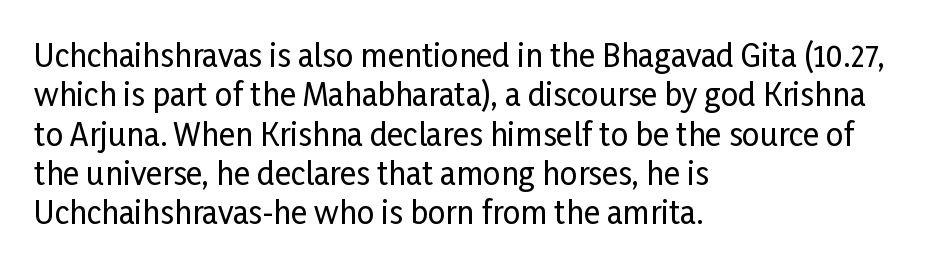
Q: Is the text italic (slanted)? A: No, it is upright.
Q: Is the typeface a serif or a sans-serif typeface? A: Sans-serif.
Q: Is the text underlined? A: No.
Q: How is the paragraph aligned? A: Left-aligned.
Q: Is the spacing between letters normal or unusually wide? A: Normal.
Q: Is the spacing between lines tight, normal or loose? A: Normal.
Q: Width (condensed, normal, or wide)? A: Condensed.
Q: Stroke contrast? A: Low.
Q: x-height? A: Medium.
Q: Monospaced? A: No.
